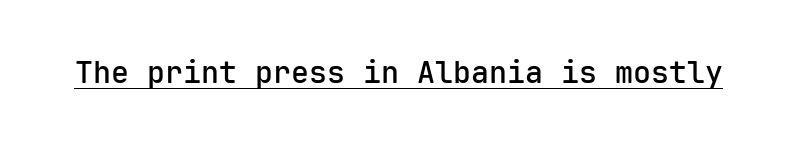
Q: Is the text bold? A: Semi-bold.
Q: Is the text italic (slanted)? A: No, it is upright.
Q: Is the typeface a serif or a sans-serif typeface? A: Sans-serif.
Q: Is the text underlined? A: Yes.
Q: Is the spacing between letters normal or unusually wide? A: Normal.
Q: Width (condensed, normal, or wide)? A: Normal.
Q: Stroke contrast? A: Low.
Q: x-height? A: Medium.
Q: Monospaced? A: Yes.
